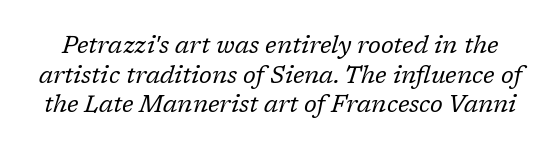
The characters are drawn with everyday or finer stroke widths. This rendering leaves character spacing at its baseline value. Descenders are the only things crossing below the line. The lettering tilts uniformly, giving the passage an italic look.
